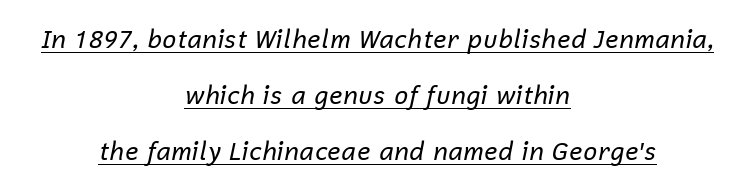
The face used here appears with an underline applied. The rendering positions every line midway between the sides. The axis of the letterforms is tilted away from vertical. If you measured baseline to baseline, you'd find a long distance.
